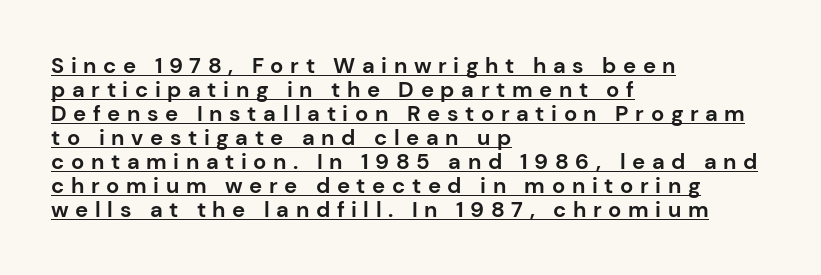
The image shows 22 px bold type, upright; set left-aligned, tight line spacing (1.09x), unusually wide letter spacing (+0.3 em), underlined.
